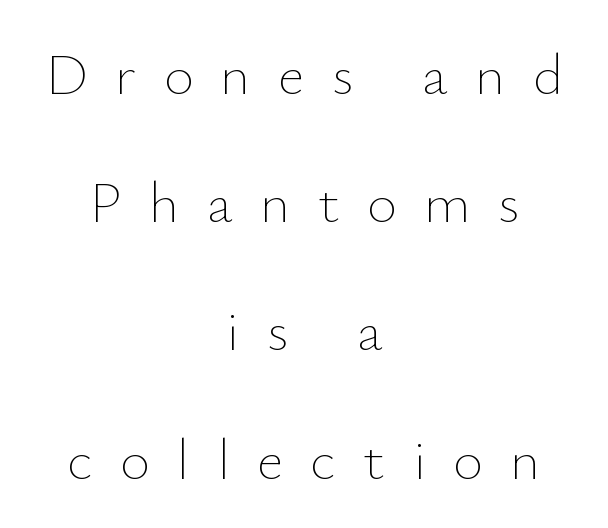
The image shows 58 px thin type, upright; set centered, loose line spacing (2.21x), unusually wide letter spacing (+0.47 em), not underlined; low stroke contrast and a small x-height.
